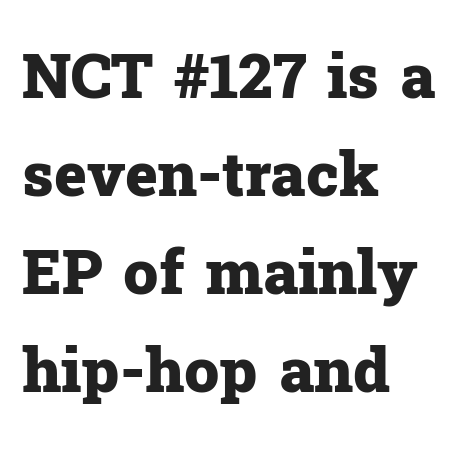
The image shows 62 px heavy serif type, upright; set left-aligned, normal line spacing (1.58x), normal letter spacing, not underlined; low stroke contrast and a medium x-height.
